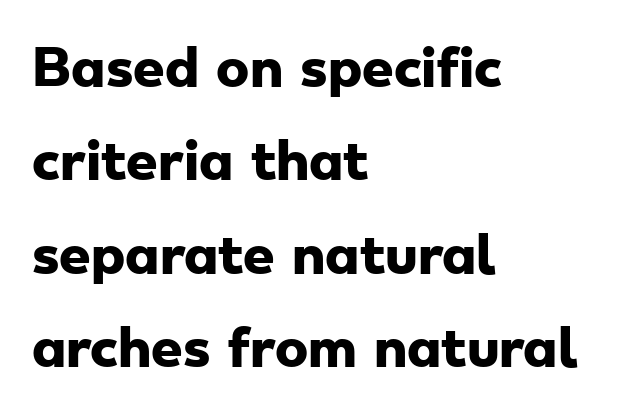
Unlike a traditional serif, this face leaves its strokes unadorned. The foot of each line stays bare and open. The letterforms sit shoulder to shoulder at normal distance. Thick stems and heavy bowls — unmistakably bold.
